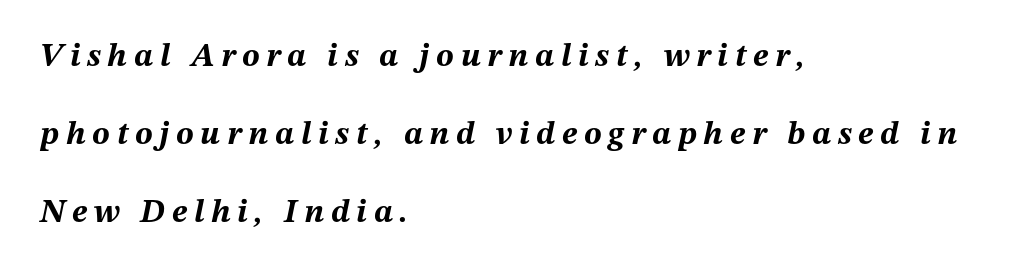
The image shows 33 px bold type, italic (leaning right); set left-aligned, loose line spacing (2.36x), unusually wide letter spacing (+0.2 em), not underlined; medium stroke contrast and a medium x-height.
